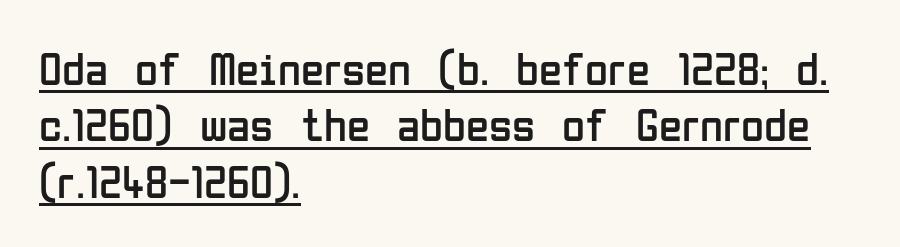
{"serif": "no", "italic": "no", "bold": "no", "weight": "regular", "width": "condensed", "stroke_contrast": "low", "x_height": "medium", "monospaced": "no", "underline": "yes", "align": "left", "line_spacing_ratio": 1.2, "letter_spacing": "normal", "letter_spacing_em": 0.0, "glyph_px": 47}
